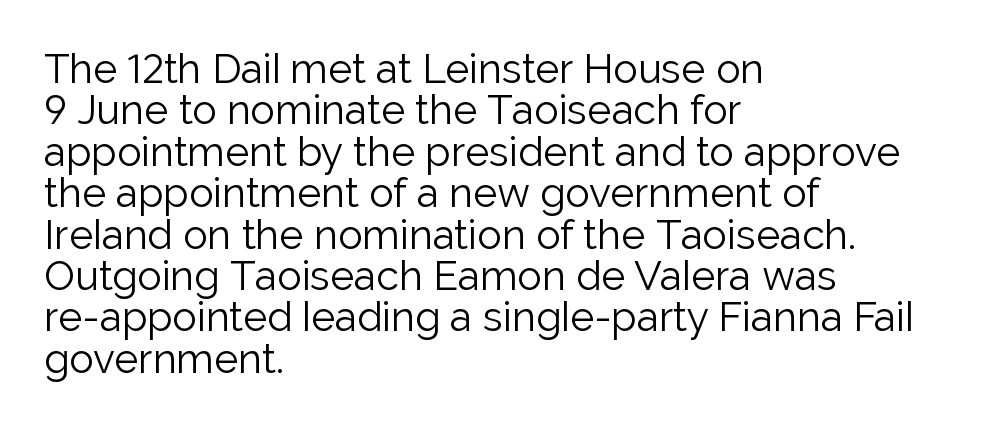
Q: Is the text bold? A: No.
Q: Is the text italic (slanted)? A: No, it is upright.
Q: Is the typeface a serif or a sans-serif typeface? A: Sans-serif.
Q: Is the text underlined? A: No.
Q: How is the paragraph aligned? A: Left-aligned.
Q: Is the spacing between letters normal or unusually wide? A: Normal.
Q: Is the spacing between lines tight, normal or loose? A: Tight.
Q: Width (condensed, normal, or wide)? A: Normal.
Q: Stroke contrast? A: Low.
Q: x-height? A: Medium.
Q: Monospaced? A: No.
